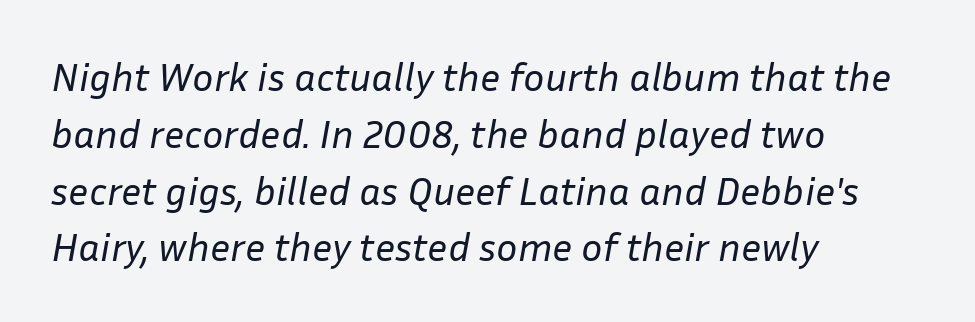
The image shows 40 px regular-weight type, italic (leaning right); set left-aligned, normal line spacing (1.42x), normal letter spacing, not underlined; low stroke contrast and a medium x-height.
